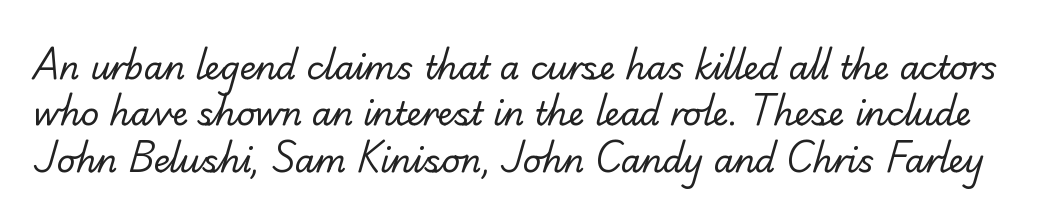
Q: Is the text bold? A: No.
Q: Is the typeface a serif or a sans-serif typeface? A: Serif.
Q: Is the text underlined? A: No.
Q: Is the spacing between letters normal or unusually wide? A: Normal.
Q: Is the spacing between lines tight, normal or loose? A: Normal.
Q: Width (condensed, normal, or wide)? A: Normal.
Q: Stroke contrast? A: Low.
Q: x-height? A: Small.
Q: Monospaced? A: No.
